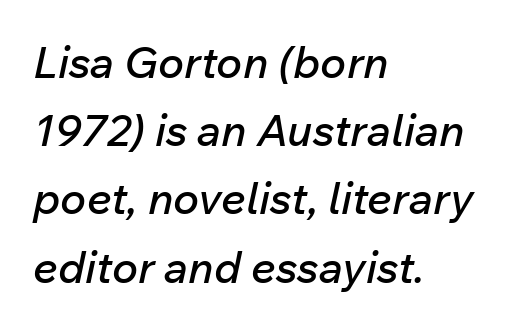
Q: Is the text italic (slanted)? A: Yes, it leans right by about 12 degrees.
Q: Is the text underlined? A: No.
Q: How is the paragraph aligned? A: Left-aligned.
Q: Is the spacing between letters normal or unusually wide? A: Normal.
Q: Is the spacing between lines tight, normal or loose? A: Normal.
Q: Width (condensed, normal, or wide)? A: Normal.
Q: Stroke contrast? A: Low.
Q: x-height? A: Medium.
Q: Monospaced? A: No.
